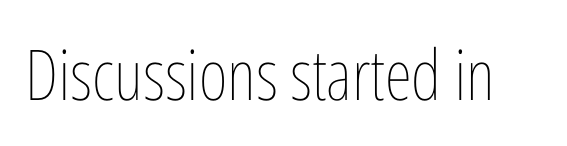
The image shows 70 px thin, condensed type, upright; set normal letter spacing, not underlined; low stroke contrast and a medium x-height.
